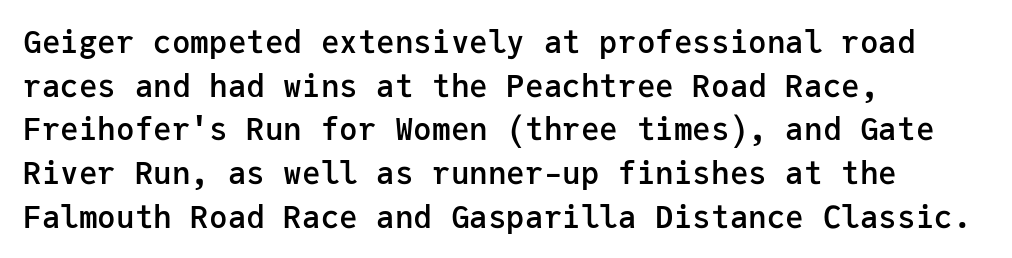
The image shows 31 px semibold sans-serif type, upright, monospaced; set left-aligned, normal line spacing (1.41x), normal letter spacing, not underlined; low stroke contrast and a medium x-height.
